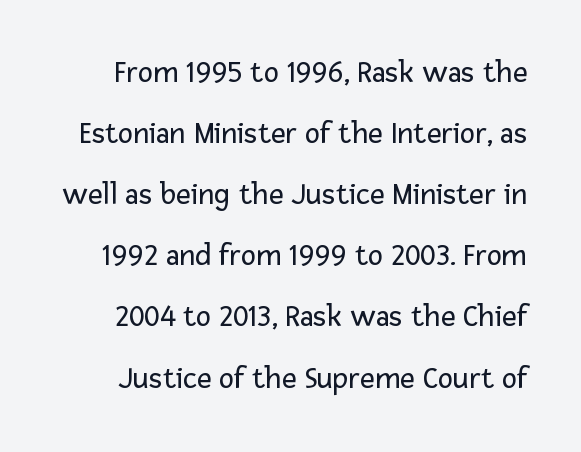
The image shows 32 px regular-weight sans-serif type, upright; set loose line spacing (1.91x), normal letter spacing, not underlined; low stroke contrast and a medium x-height.
